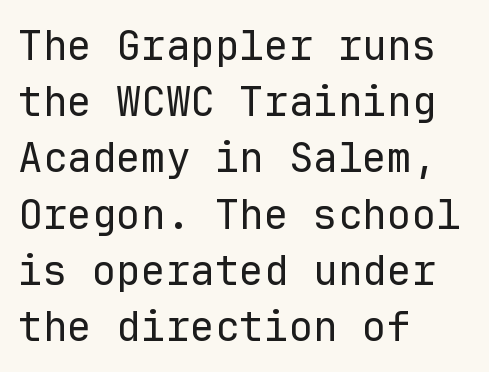
Q: Is the text bold? A: No.
Q: Is the text italic (slanted)? A: No, it is upright.
Q: Is the typeface a serif or a sans-serif typeface? A: Sans-serif.
Q: Is the text underlined? A: No.
Q: How is the paragraph aligned? A: Left-aligned.
Q: Is the spacing between letters normal or unusually wide? A: Normal.
Q: Is the spacing between lines tight, normal or loose? A: Normal.
Q: Width (condensed, normal, or wide)? A: Normal.
Q: Stroke contrast? A: Low.
Q: x-height? A: Medium.
Q: Monospaced? A: Yes.
